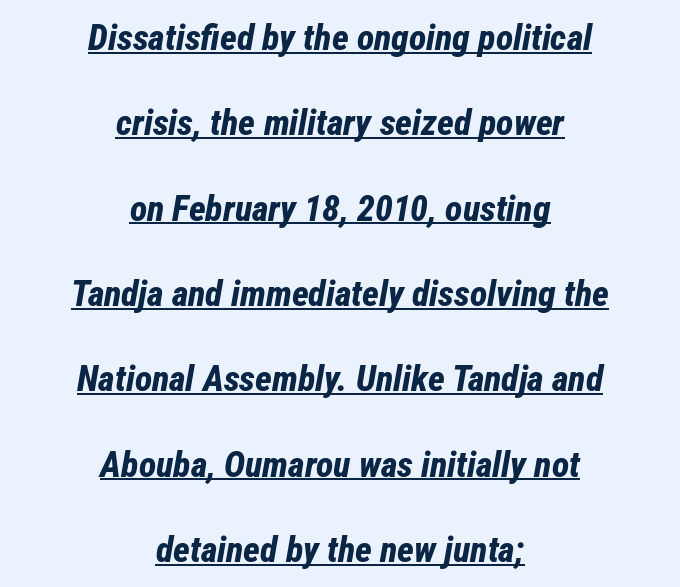
Q: Is the text bold? A: Yes.
Q: Is the text italic (slanted)? A: Yes, it leans right by about 12 degrees.
Q: Is the text underlined? A: Yes.
Q: How is the paragraph aligned? A: Centered.
Q: Is the spacing between letters normal or unusually wide? A: Normal.
Q: Is the spacing between lines tight, normal or loose? A: Loose.
Q: Width (condensed, normal, or wide)? A: Condensed.
Q: Stroke contrast? A: Low.
Q: x-height? A: Medium.
Q: Monospaced? A: No.
